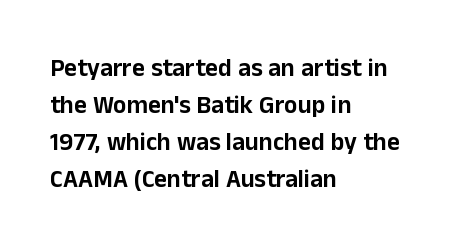
{"italic": "no", "underline": "no", "align": "left", "line_spacing": "normal", "line_spacing_ratio": 1.48, "letter_spacing": "normal", "letter_spacing_em": 0.0, "glyph_px": 25}
